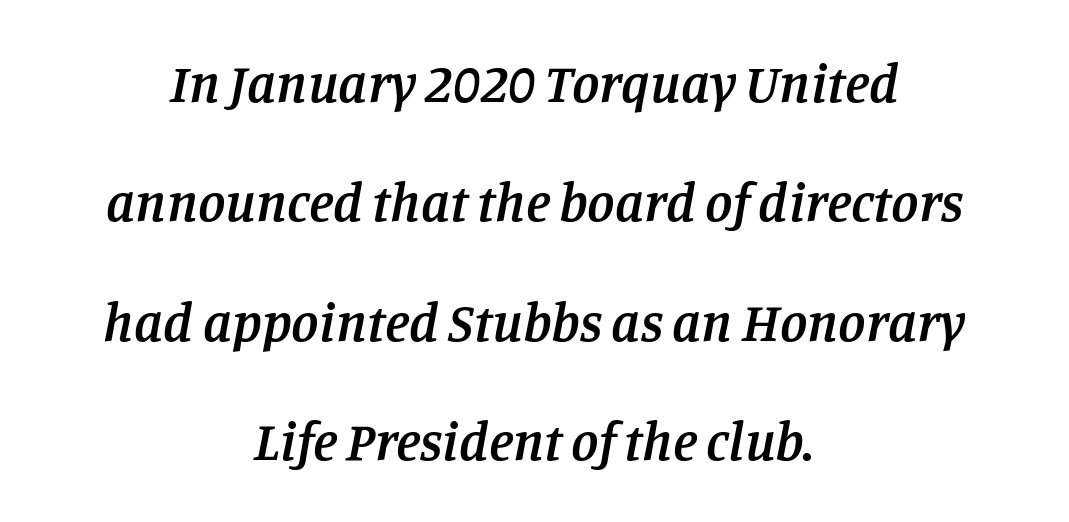
{"serif": "yes", "italic": "yes", "lean": "right", "slant_degrees": 11, "bold": "semi", "weight": "semibold", "width": "normal", "stroke_contrast": "low", "x_height": "large", "monospaced": "no", "underline": "no", "align": "center", "line_spacing": "loose", "line_spacing_ratio": 2.17, "letter_spacing": "normal", "letter_spacing_em": 0.0, "glyph_px": 55}
